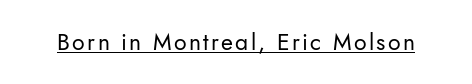
{"italic": "no", "bold": "no", "underline": "yes", "glyph_px": 23}
